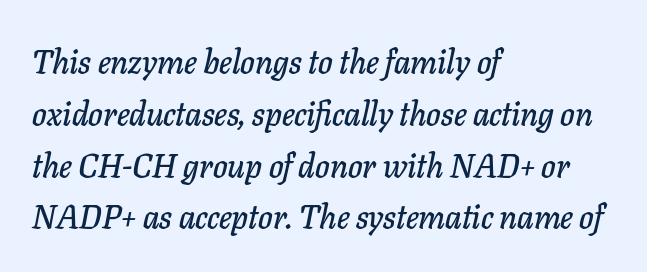
Q: Is the text italic (slanted)? A: Yes, it leans right by about 11 degrees.
Q: Is the text underlined? A: No.
Q: How is the paragraph aligned? A: Left-aligned.
Q: Is the spacing between letters normal or unusually wide? A: Normal.
Q: Is the spacing between lines tight, normal or loose? A: Normal.
Q: Width (condensed, normal, or wide)? A: Normal.
Q: Stroke contrast? A: Low.
Q: x-height? A: Medium.
Q: Monospaced? A: No.
